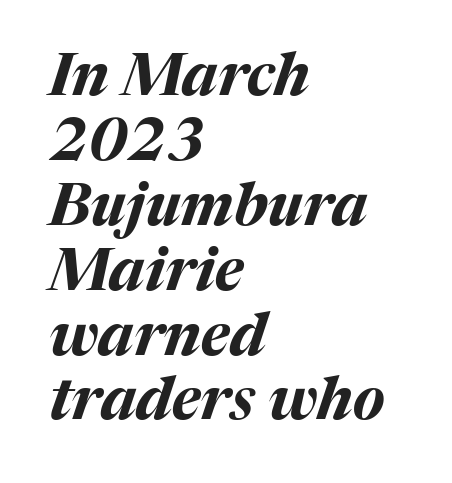
Students, note that the glyphs here touch the page at normal intervals. Is the block centered? No — it sits flush against the left margin. Look at the stroke-to-counter ratio: heavy, a bold. A clean baseline with only descenders dipping below it.
